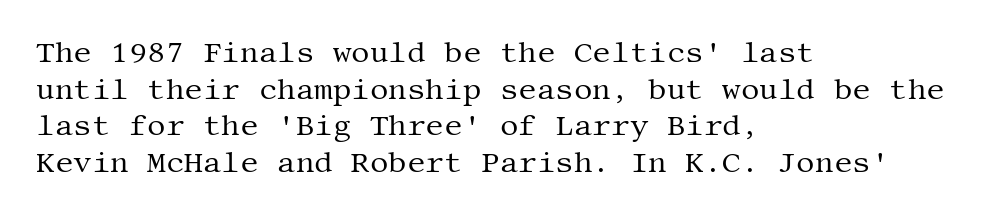
The font is comparable to plain body text, perhaps lighter. This is the regular roman posture of the typeface. Short and long lines alike share a common starting point at left. The line texture is even and compact thanks to regular tracking. Vertical spacing — default.
